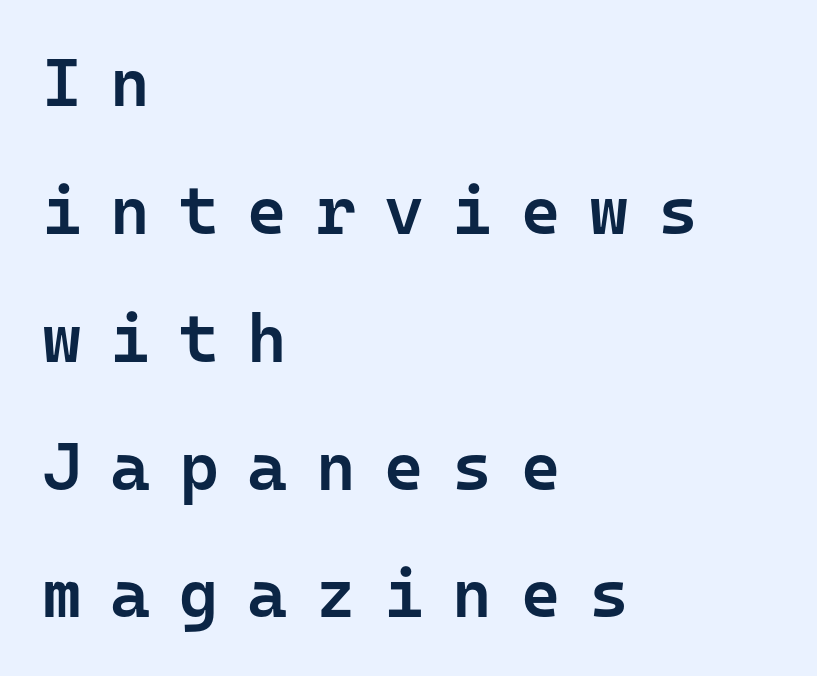
Q: Is the text bold? A: Semi-bold.
Q: Is the text italic (slanted)? A: No, it is upright.
Q: Is the typeface a serif or a sans-serif typeface? A: Sans-serif.
Q: Is the text underlined? A: No.
Q: How is the paragraph aligned? A: Left-aligned.
Q: Is the spacing between letters normal or unusually wide? A: Unusually wide.
Q: Width (condensed, normal, or wide)? A: Normal.
Q: Stroke contrast? A: Low.
Q: x-height? A: Medium.
Q: Monospaced? A: Yes.
